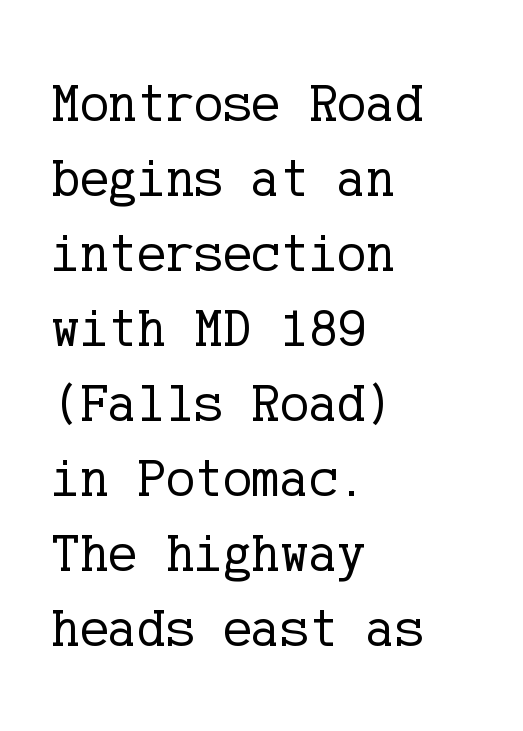
{"serif": "yes", "italic": "no", "bold": "no", "weight": "regular", "width": "normal", "stroke_contrast": "low", "x_height": "medium", "underline": "no", "align": "left", "line_spacing": "normal", "line_spacing_ratio": 1.39, "letter_spacing": "normal", "letter_spacing_em": 0.0, "glyph_px": 54}
